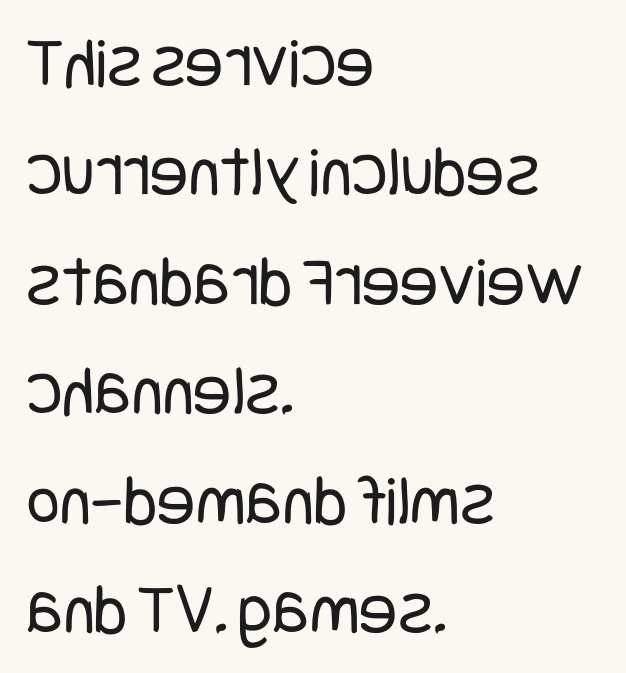
The image shows 72 px regular-weight, condensed sans-serif type, upright; set left-aligned, normal line spacing (1.52x), normal letter spacing, not underlined; low stroke contrast and a large x-height.
